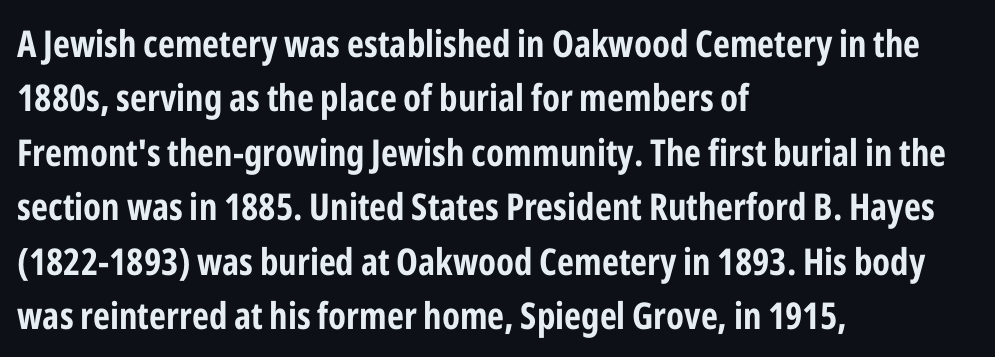
The image shows 37 px bold, condensed sans-serif type, upright; set left-aligned, normal line spacing (1.47x), normal letter spacing, not underlined; low stroke contrast and a medium x-height.
